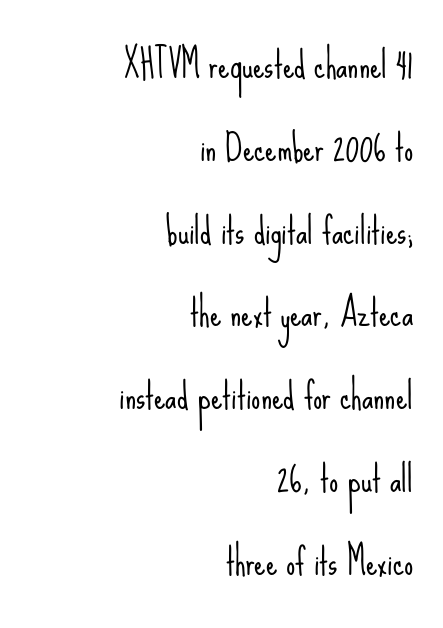
The image shows 36 px light, condensed sans-serif type, upright; set right-aligned, loose line spacing (2.3x), normal letter spacing, not underlined; low stroke contrast and a small x-height.
